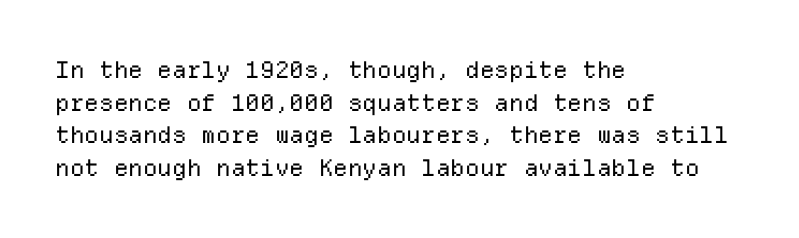
Characters follow at the spacing the type designer built in. The letterforms sit at book weight or below. Rendered with straight, roman letterforms. The rows are spaced the way most documents space them. The strip under each line holds only bare page.
